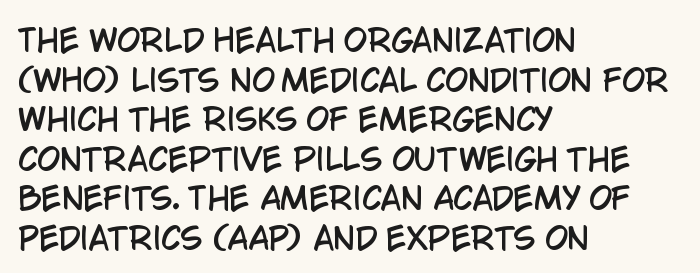
Q: Is the text italic (slanted)? A: No, it is upright.
Q: Is the typeface a serif or a sans-serif typeface? A: Sans-serif.
Q: Is the text underlined? A: No.
Q: How is the paragraph aligned? A: Left-aligned.
Q: Is the spacing between letters normal or unusually wide? A: Normal.
Q: Is the spacing between lines tight, normal or loose? A: Normal.
Q: Width (condensed, normal, or wide)? A: Condensed.
Q: Stroke contrast? A: Low.
Q: x-height? A: Large.
Q: Monospaced? A: No.
